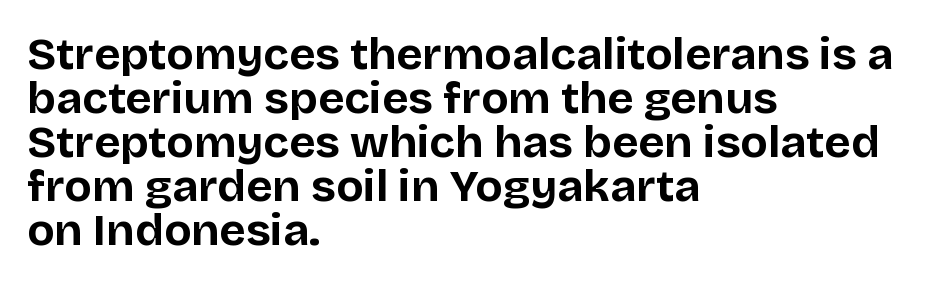
Closely set lines give the paragraph a compact silhouette. Descender tails drop into unmarked territory. Plenty of ink on the page — the face is bold. These lines are composed in type without serifs.
